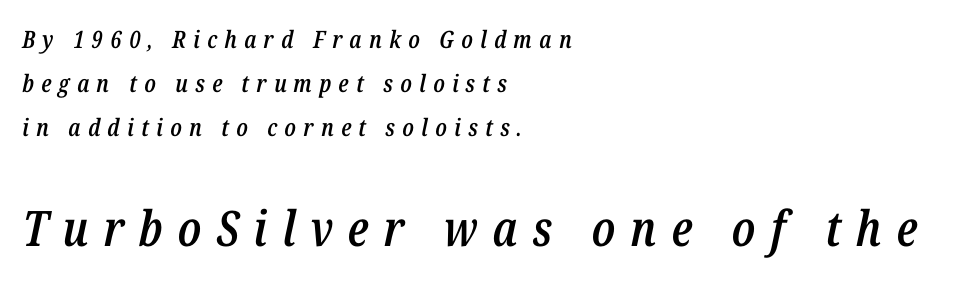
Q: Is the text bold? A: Semi-bold.
Q: Is the text italic (slanted)? A: Yes, it leans right by about 12 degrees.
Q: Is the text underlined? A: No.
Q: How is the paragraph aligned? A: Left-aligned.
Q: Is the spacing between letters normal or unusually wide? A: Unusually wide.
Q: Which block of text is set in a larger size, the first (top) or the second (bottom)? A: The second (bottom) one.
Q: Width (condensed, normal, or wide)? A: Condensed.
Q: Stroke contrast? A: Low.
Q: x-height? A: Medium.
Q: Monospaced? A: No.
